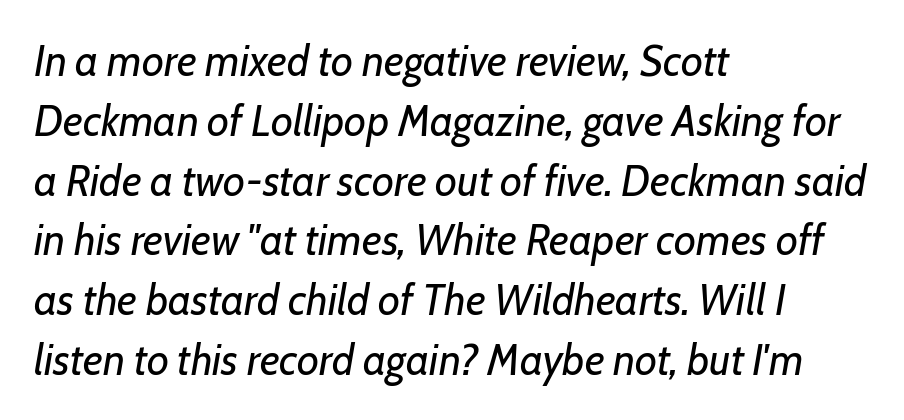
Q: Is the text bold? A: No.
Q: Is the text italic (slanted)? A: Yes, it leans right by about 7 degrees.
Q: Is the text underlined? A: No.
Q: How is the paragraph aligned? A: Left-aligned.
Q: Is the spacing between letters normal or unusually wide? A: Normal.
Q: Is the spacing between lines tight, normal or loose? A: Normal.
Q: Width (condensed, normal, or wide)? A: Normal.
Q: Stroke contrast? A: Low.
Q: x-height? A: Medium.
Q: Monospaced? A: No.
